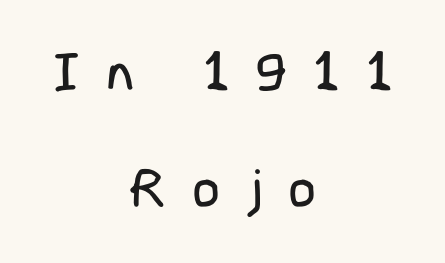
Q: Is the typeface a serif or a sans-serif typeface? A: Sans-serif.
Q: Is the text underlined? A: No.
Q: How is the paragraph aligned? A: Centered.
Q: Is the spacing between letters normal or unusually wide? A: Unusually wide.
Q: Is the spacing between lines tight, normal or loose? A: Loose.
Q: Width (condensed, normal, or wide)? A: Condensed.
Q: Stroke contrast? A: Low.
Q: x-height? A: Medium.
